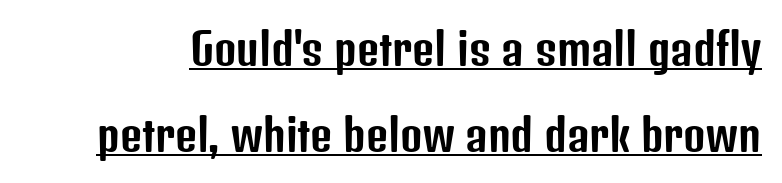
The image shows 43 px condensed sans-serif type, upright; set loose line spacing (2.0x), normal letter spacing, underlined; low stroke contrast and a medium x-height.
